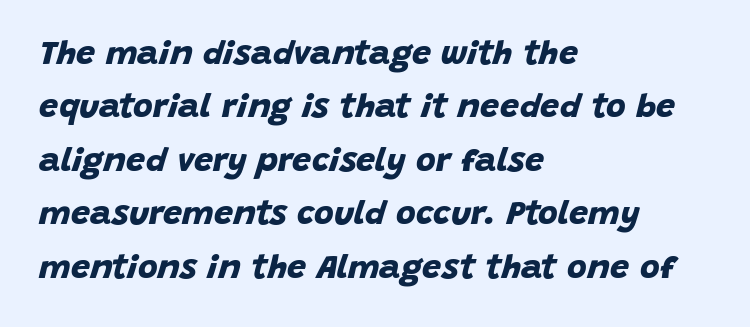
{"serif": "no", "bold": "yes", "weight": "bold", "width": "normal", "stroke_contrast": "low", "x_height": "large", "monospaced": "no", "underline": "no", "align": "left", "line_spacing": "normal", "line_spacing_ratio": 1.57, "letter_spacing": "normal", "letter_spacing_em": 0.0, "glyph_px": 34}
